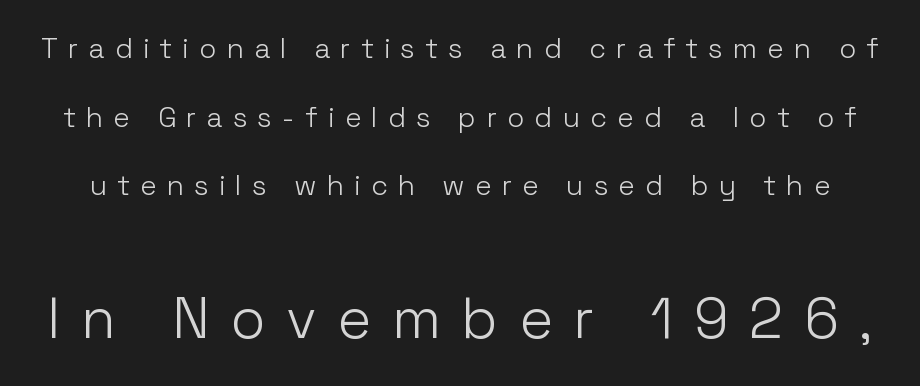
The image shows 57 px light sans-serif type, upright; set loose line spacing (2.45x), unusually wide letter spacing (+0.36 em), not underlined; the second (bottom) block is 2.04x larger; low stroke contrast and a medium x-height.
